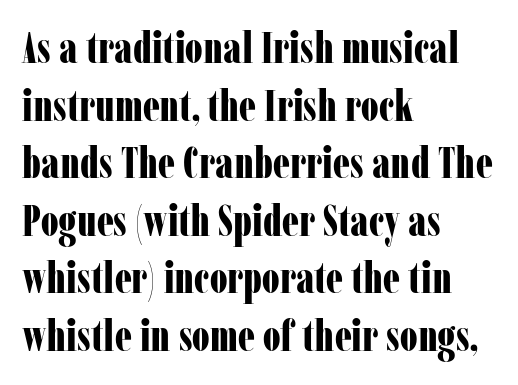
The image shows 43 px bold, condensed serif type, upright; set left-aligned, normal line spacing (1.34x), normal letter spacing, not underlined; low stroke contrast and a medium x-height.
